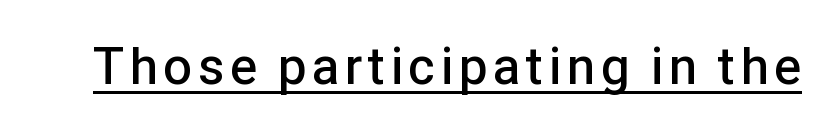
The rendering uses natural spacing where letterforms have individual widths. A continuous stroke trails under the words, as in a hyperlink. The characters look somewhat weighty, a semibold short of true bold. If you drew a line through each stem, it would be perfectly vertical.
